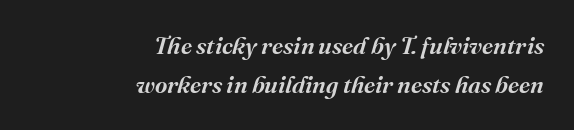
Posture: slanted. Tracking here is standard; glyphs follow each other at the usual distance. Rule under the text: the space is simply empty. A normal amount of white space separates one row of letters from the next. The ragged edge is on the left, which tells us the setting is flush right.
